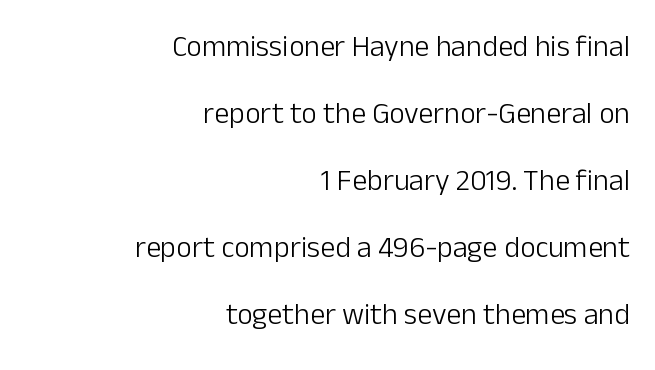
The image shows 30 px light sans-serif type, upright; set right-aligned, loose line spacing (2.23x), normal letter spacing, not underlined; low stroke contrast and a medium x-height.
